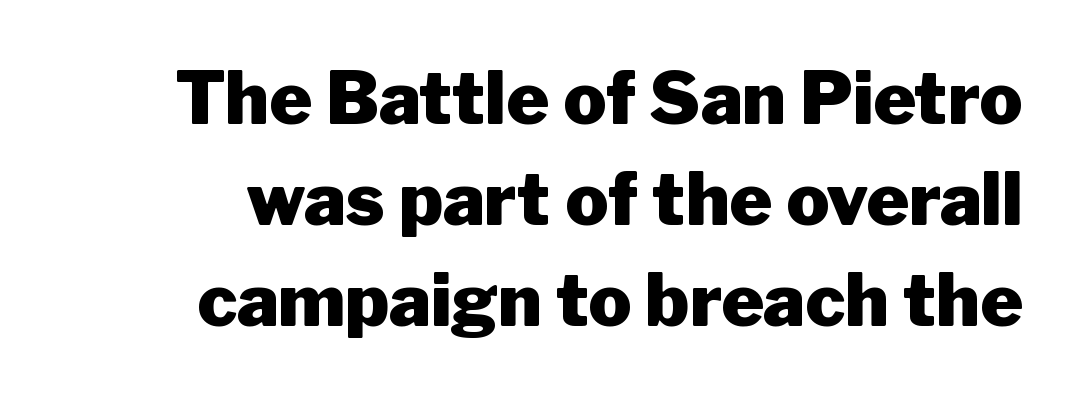
The image shows 72 px heavy sans-serif type, upright; set normal line spacing (1.4x), normal letter spacing, not underlined; low stroke contrast and a medium x-height.
